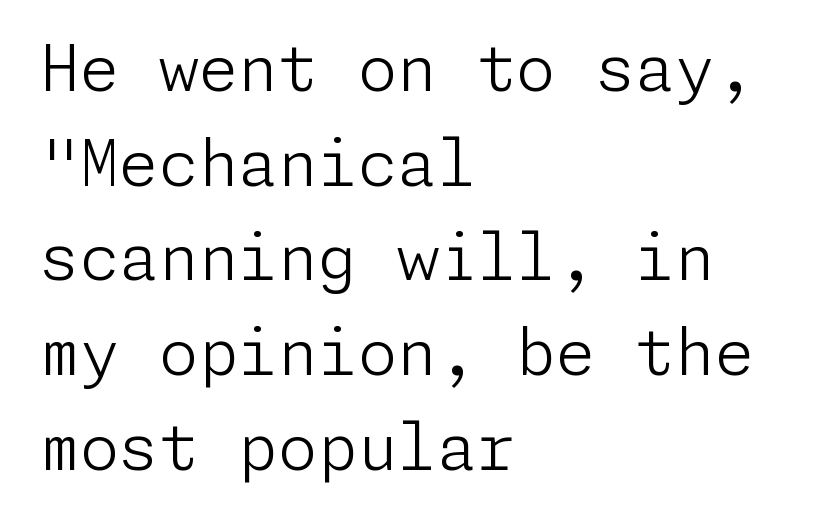
The image shows 64 px light sans-serif type, upright; set left-aligned, normal line spacing (1.48x), normal letter spacing, not underlined; low stroke contrast and a medium x-height.
